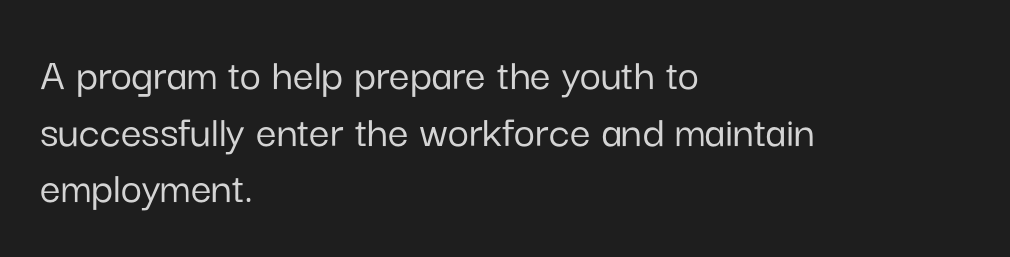
The image shows 46 px sans-serif type, upright; set left-aligned, line spacing 1.23x, normal letter spacing, not underlined; low stroke contrast and a medium x-height.
